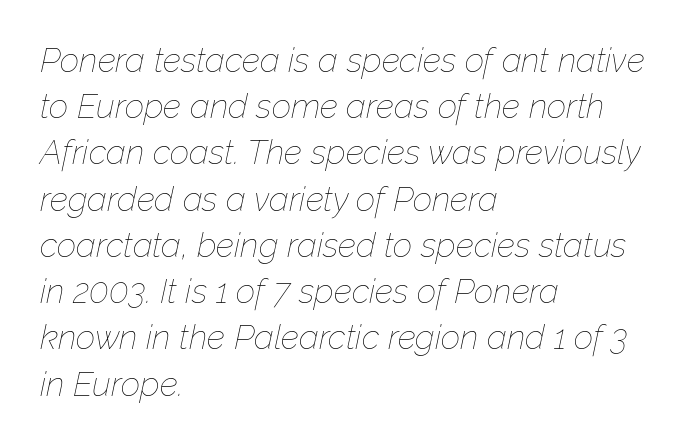
Notice how the passage keeps a crisp vertical edge on the left only. Each new line begins a customary step beneath the previous one. In terms of letterspacing, this is plain default setting. Designer's note — italics engaged. Proportional: the letters do not fall into vertical columns.
